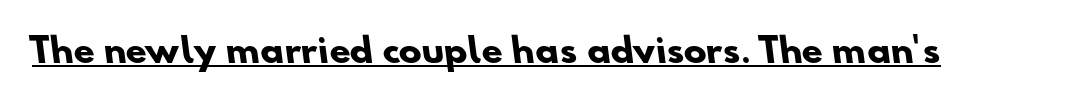
{"serif": "no", "bold": "yes", "weight": "heavy", "width": "normal", "stroke_contrast": "low", "x_height": "small", "monospaced": "no", "underline": "yes", "letter_spacing": "normal", "letter_spacing_em": 0.0, "glyph_px": 34}
